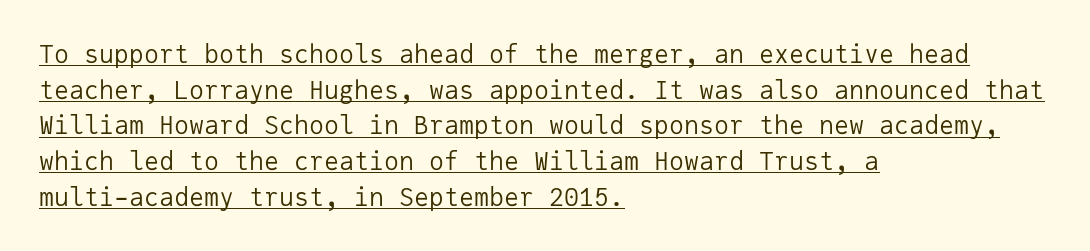
The strokes carry an ordinary text weight at most. Notice how a bar underscores the lettering throughout. The rendering keeps characters at their native spacing. Italic? Not at all — the glyphs are vertical. Regular leading. Horizontal alignment here is leftward, the default for most running prose.
